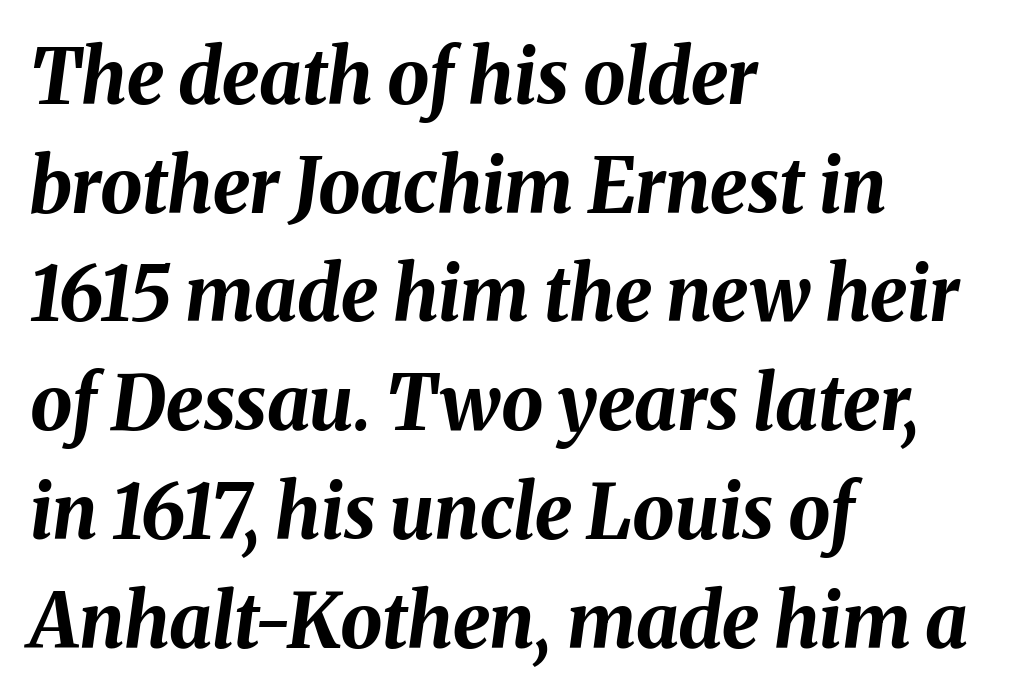
Does the leading feel generous? No, just average. Caption: multi-line text, flush left, ragged right. Emphasis-style slanted type is in use. Here the designer chose a conventional face with non-uniform glyph widths.
